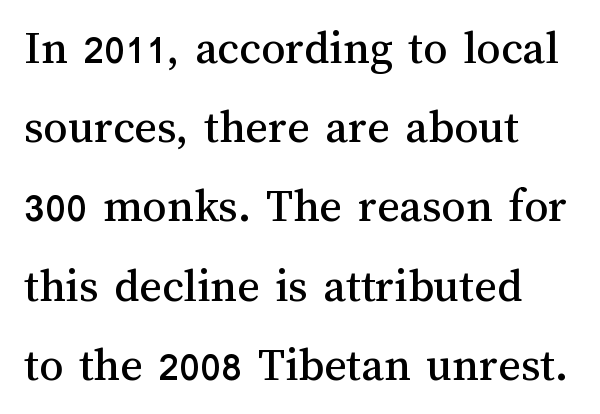
Q: Is the text italic (slanted)? A: No, it is upright.
Q: Is the text underlined? A: No.
Q: How is the paragraph aligned? A: Left-aligned.
Q: Is the spacing between letters normal or unusually wide? A: Normal.
Q: Is the spacing between lines tight, normal or loose? A: Normal.
Q: Width (condensed, normal, or wide)? A: Normal.
Q: Stroke contrast? A: Medium.
Q: x-height? A: Medium.
Q: Monospaced? A: No.
